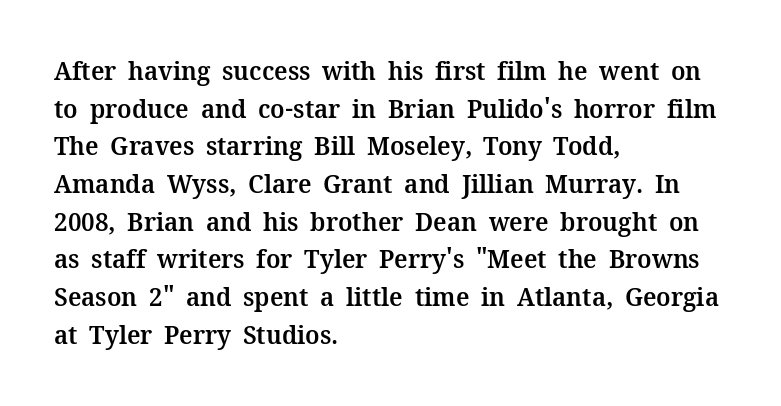
Q: Is the text bold? A: Semi-bold.
Q: Is the text italic (slanted)? A: No, it is upright.
Q: Is the text underlined? A: No.
Q: How is the paragraph aligned? A: Left-aligned.
Q: Is the spacing between letters normal or unusually wide? A: Normal.
Q: Is the spacing between lines tight, normal or loose? A: Normal.
